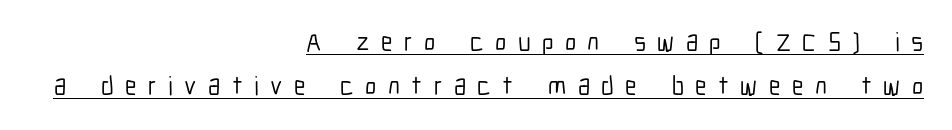
Q: Is the text italic (slanted)? A: No, it is upright.
Q: Is the text underlined? A: Yes.
Q: How is the paragraph aligned? A: Right-aligned.
Q: Is the spacing between letters normal or unusually wide? A: Unusually wide.
Q: Is the spacing between lines tight, normal or loose? A: Normal.
